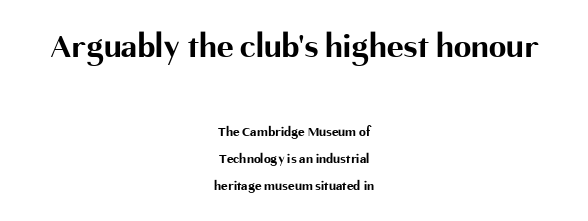
{"serif": "no", "italic": "no", "bold": "yes", "weight": "bold", "width": "normal", "stroke_contrast": "medium", "x_height": "medium", "monospaced": "no", "underline": "no", "align": "center", "line_spacing": "loose", "line_spacing_ratio": 1.96, "letter_spacing": "normal", "letter_spacing_em": 0.0, "larger_block": "first", "size_ratio": 2.5, "glyph_px": 35}
